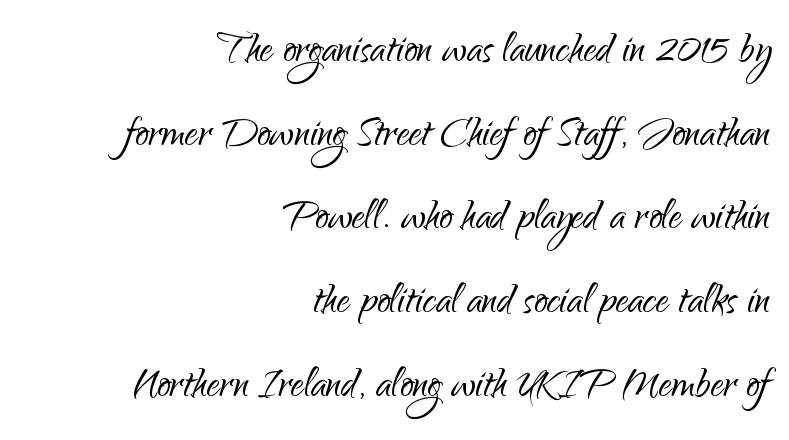
The image shows 53 px light sans-serif type; set right-aligned, normal line spacing (1.58x), normal letter spacing, not underlined; low stroke contrast and a small x-height.
